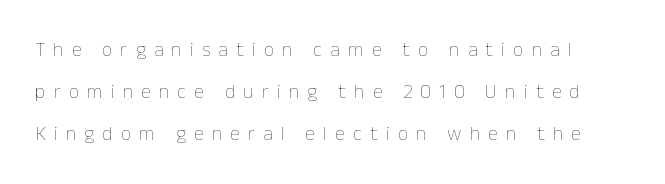
Q: Is the text bold? A: No.
Q: Is the text italic (slanted)? A: No, it is upright.
Q: Is the text underlined? A: No.
Q: Is the spacing between letters normal or unusually wide? A: Unusually wide.
Q: Is the spacing between lines tight, normal or loose? A: Loose.
